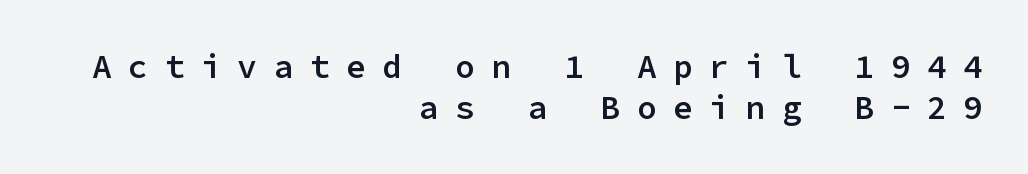
{"serif": "no", "italic": "no", "bold": "semi", "weight": "semibold", "width": "normal", "stroke_contrast": "low", "x_height": "medium", "monospaced": "yes", "underline": "no", "align": "right", "line_spacing_ratio": 1.23, "letter_spacing": "wide", "letter_spacing_em": 0.5, "glyph_px": 33}
